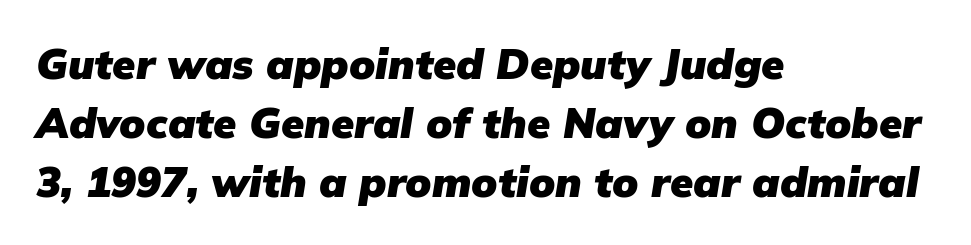
{"italic": "yes", "lean": "right", "slant_degrees": 9, "bold": "yes", "weight": "heavy", "width": "normal", "stroke_contrast": "low", "x_height": "medium", "monospaced": "no", "underline": "no", "align": "left", "line_spacing": "normal", "line_spacing_ratio": 1.41, "letter_spacing": "normal", "letter_spacing_em": 0.0, "glyph_px": 42}
